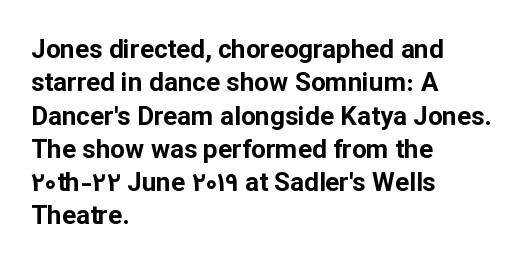
{"italic": "no", "bold": "yes", "underline": "no", "align": "left", "line_spacing": "normal", "line_spacing_ratio": 1.28, "letter_spacing": "normal", "letter_spacing_em": 0.0, "glyph_px": 26}
